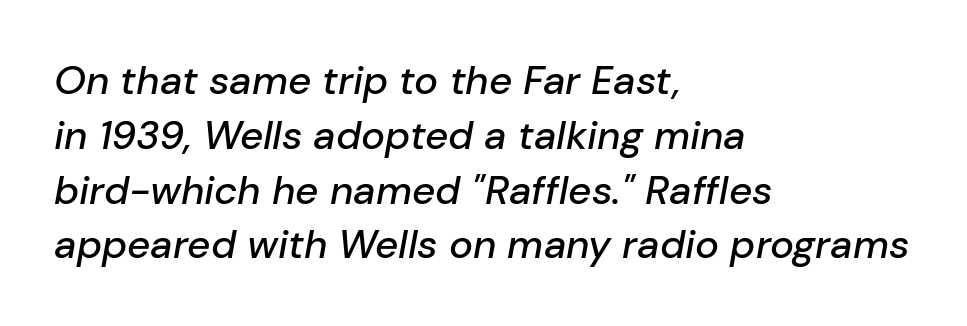
Q: Is the text italic (slanted)? A: Yes, it leans right by about 10 degrees.
Q: Is the text underlined? A: No.
Q: How is the paragraph aligned? A: Left-aligned.
Q: Is the spacing between letters normal or unusually wide? A: Normal.
Q: Is the spacing between lines tight, normal or loose? A: Normal.
Q: Width (condensed, normal, or wide)? A: Normal.
Q: Stroke contrast? A: Low.
Q: x-height? A: Medium.
Q: Monospaced? A: No.
